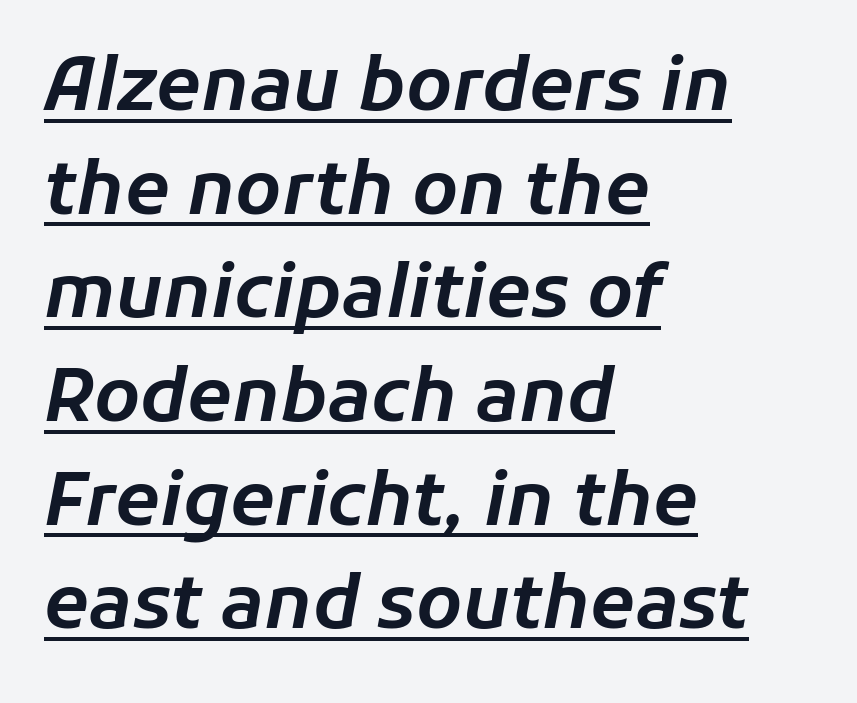
Q: Is the text italic (slanted)? A: Yes, it leans right by about 11 degrees.
Q: Is the text underlined? A: Yes.
Q: How is the paragraph aligned? A: Left-aligned.
Q: Is the spacing between letters normal or unusually wide? A: Normal.
Q: Is the spacing between lines tight, normal or loose? A: Normal.
Q: Width (condensed, normal, or wide)? A: Normal.
Q: Stroke contrast? A: Low.
Q: x-height? A: Medium.
Q: Monospaced? A: No.
